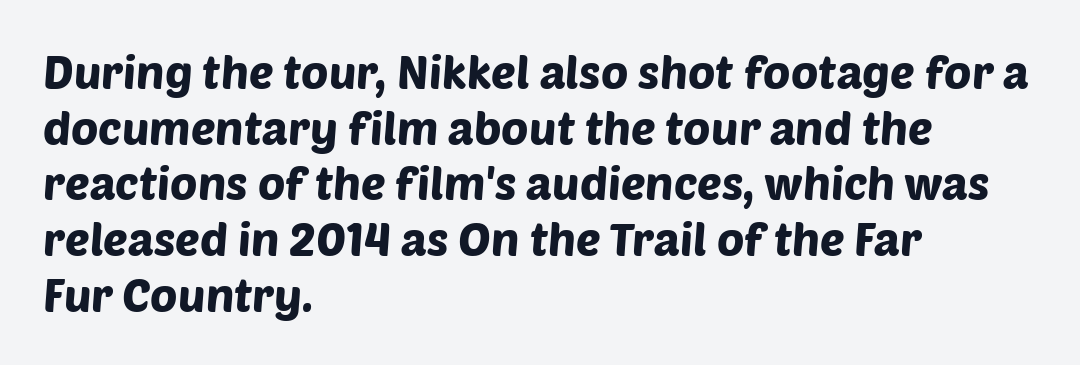
{"serif": "no", "width": "normal", "stroke_contrast": "low", "x_height": "large", "monospaced": "no", "underline": "no", "align": "left", "line_spacing_ratio": 1.21, "letter_spacing": "normal", "letter_spacing_em": 0.0, "glyph_px": 46}
